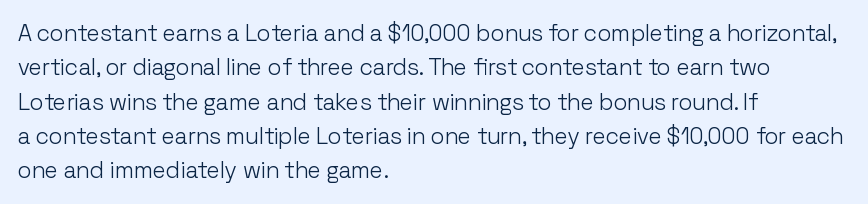
The image shows 23 px text type, upright; set left-aligned, normal line spacing (1.49x), normal letter spacing, not underlined.
